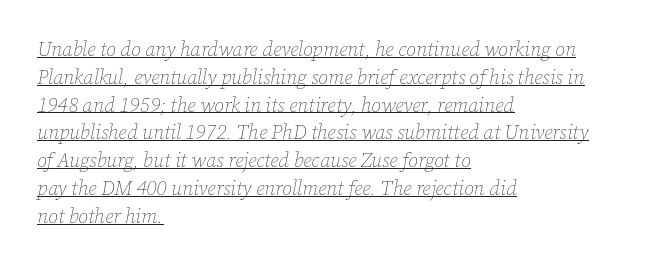
Think standard paragraph weight, or any step lighter than that. Does the lettering tilt? It does — this is italic. Students, note that the glyphs here touch the page at normal intervals. How would I describe the line gaps? Plain and ordinary. Glance below the letters and you will spot a drawn line. Reading down the block, your eye returns to a fixed left position each line.
